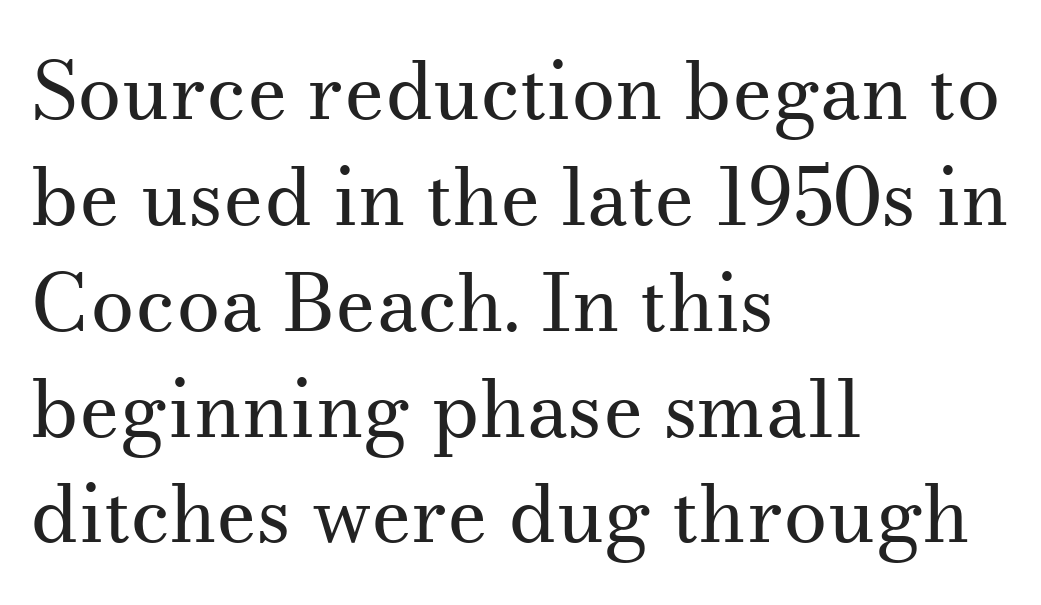
{"serif": "yes", "italic": "no", "bold": "no", "weight": "regular", "width": "normal", "stroke_contrast": "medium", "x_height": "small", "monospaced": "no", "underline": "no", "align": "left", "line_spacing": "normal", "line_spacing_ratio": 1.34, "letter_spacing": "normal", "letter_spacing_em": 0.0, "glyph_px": 79}
